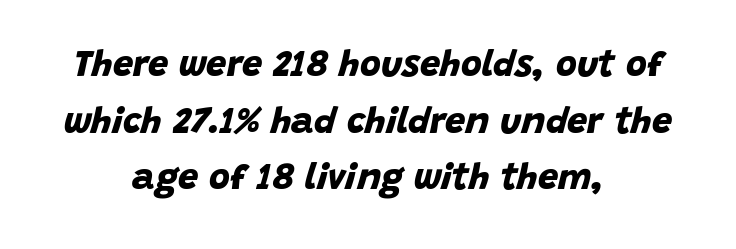
Q: Is the text bold? A: Yes.
Q: Is the typeface a serif or a sans-serif typeface? A: Sans-serif.
Q: Is the text underlined? A: No.
Q: How is the paragraph aligned? A: Centered.
Q: Is the spacing between letters normal or unusually wide? A: Normal.
Q: Is the spacing between lines tight, normal or loose? A: Normal.
Q: Width (condensed, normal, or wide)? A: Normal.
Q: Stroke contrast? A: Low.
Q: x-height? A: Large.
Q: Monospaced? A: No.
